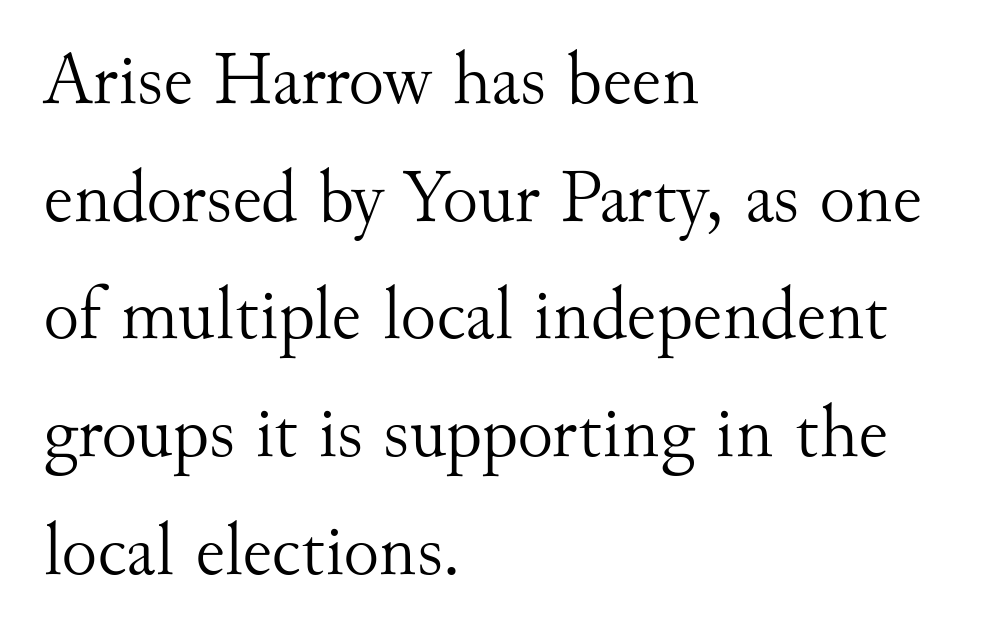
The image shows 75 px light serif type, upright; set left-aligned, normal line spacing (1.57x), normal letter spacing, not underlined; medium stroke contrast and a small x-height.
